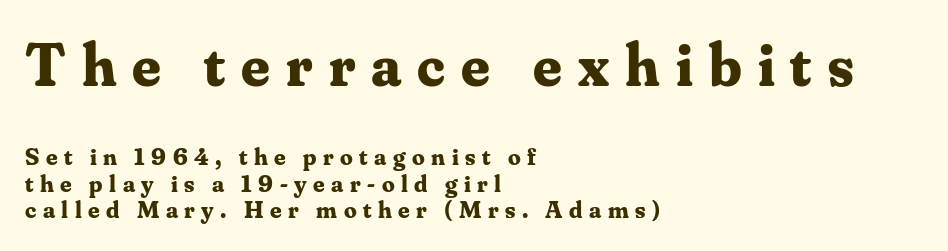
You could not count columns in this text — the font is proportionally spaced. This sample is left-justified, so line endings fall wherever the words run out. The letterforms stand isolated, each surrounded by extra space. Is this a sans? No — the strokes have serifs. The strip under each line holds only bare page.
